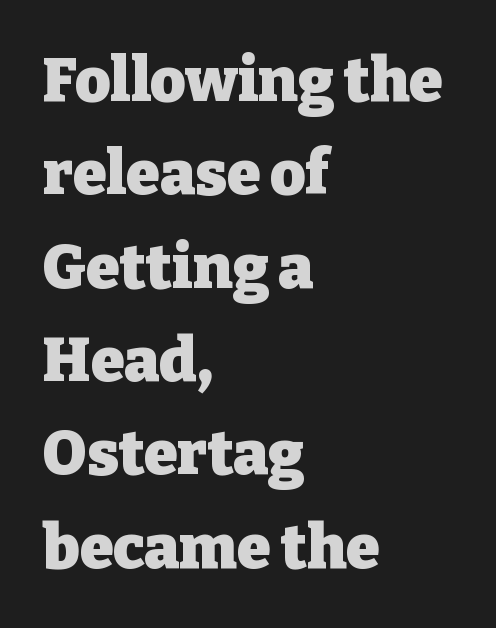
Q: Is the text bold? A: Yes.
Q: Is the text italic (slanted)? A: No, it is upright.
Q: Is the typeface a serif or a sans-serif typeface? A: Serif.
Q: Is the text underlined? A: No.
Q: How is the paragraph aligned? A: Left-aligned.
Q: Is the spacing between letters normal or unusually wide? A: Normal.
Q: Is the spacing between lines tight, normal or loose? A: Normal.
Q: Width (condensed, normal, or wide)? A: Normal.
Q: Stroke contrast? A: Low.
Q: x-height? A: Medium.
Q: Monospaced? A: No.
